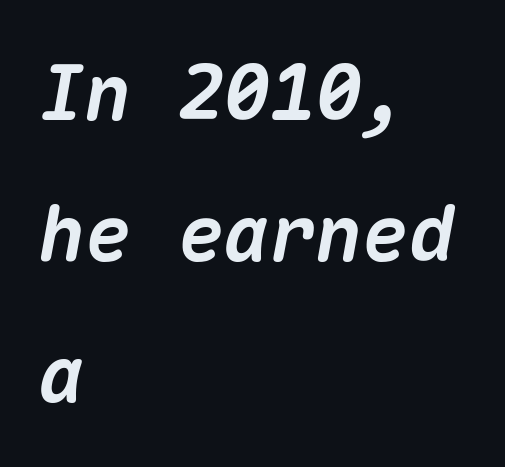
Q: Is the text bold? A: Yes.
Q: Is the text italic (slanted)? A: Yes, it leans right by about 10 degrees.
Q: Is the text underlined? A: No.
Q: How is the paragraph aligned? A: Left-aligned.
Q: Is the spacing between letters normal or unusually wide? A: Normal.
Q: Width (condensed, normal, or wide)? A: Normal.
Q: Stroke contrast? A: Medium.
Q: x-height? A: Medium.
Q: Monospaced? A: Yes.
